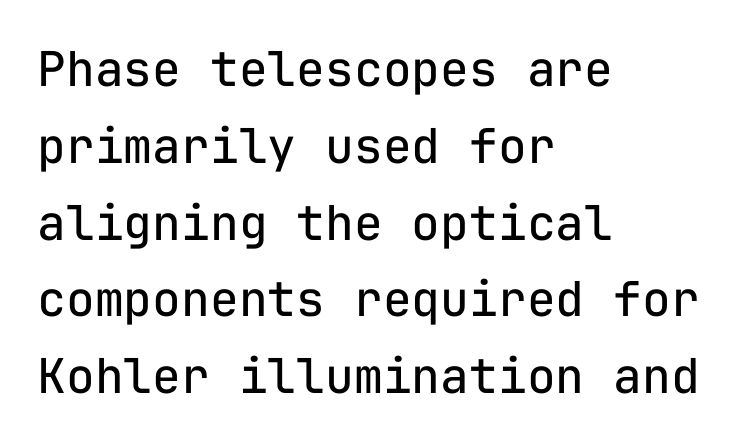
The image shows 48 px regular-weight sans-serif type, upright, monospaced; set left-aligned, normal line spacing (1.6x), normal letter spacing, not underlined; low stroke contrast and a medium x-height.
